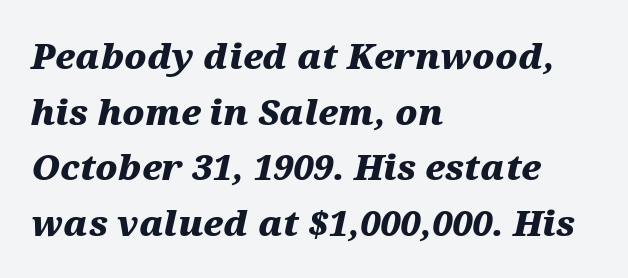
You could not count columns in this text — the font is proportionally spaced. Here the glyphs are tracked normally, forming tight word shapes. A typesetter would mark this as italic. These words are printed bold, with thick strokes throughout. If you measured baseline to baseline, you'd find a middling distance.
